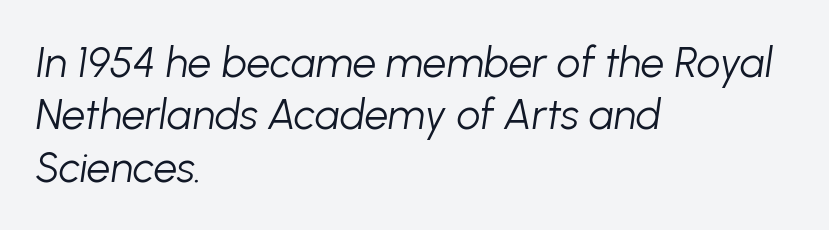
{"italic": "yes", "lean": "right", "slant_degrees": 8, "bold": "no", "weight": "light", "width": "normal", "stroke_contrast": "low", "x_height": "medium", "monospaced": "no", "underline": "no", "align": "left", "line_spacing": "normal", "line_spacing_ratio": 1.25, "letter_spacing": "normal", "letter_spacing_em": 0.0, "glyph_px": 42}
